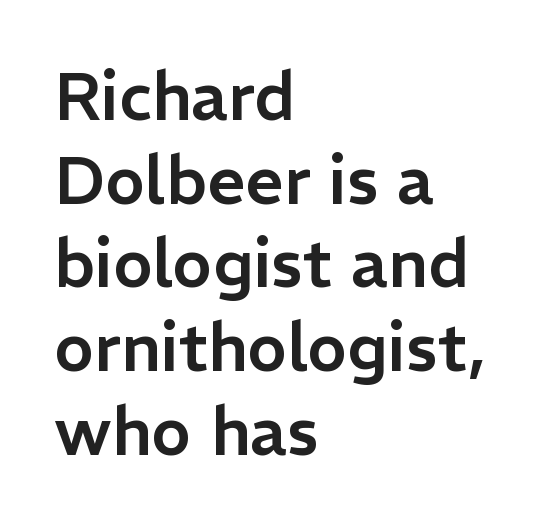
Quick note: not italic, upright. Glyph-to-glyph distance matches everyday printed text. The rendering uses natural spacing where letterforms have individual widths. One glance says typical: line gaps are just what's usual. This is sans-serif lettering, the kind often seen on screens and signage.
